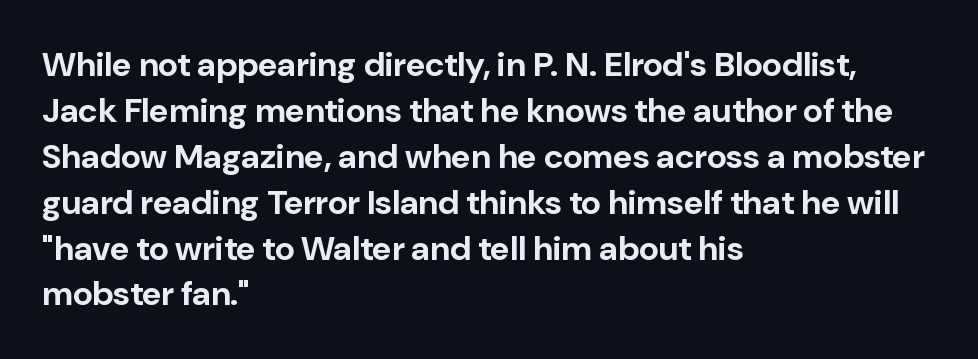
Q: Is the text bold? A: Yes.
Q: Is the text italic (slanted)? A: No, it is upright.
Q: Is the typeface a serif or a sans-serif typeface? A: Sans-serif.
Q: Is the text underlined? A: No.
Q: How is the paragraph aligned? A: Left-aligned.
Q: Is the spacing between letters normal or unusually wide? A: Normal.
Q: Is the spacing between lines tight, normal or loose? A: Normal.
Q: Width (condensed, normal, or wide)? A: Normal.
Q: Stroke contrast? A: Low.
Q: x-height? A: Medium.
Q: Monospaced? A: No.
